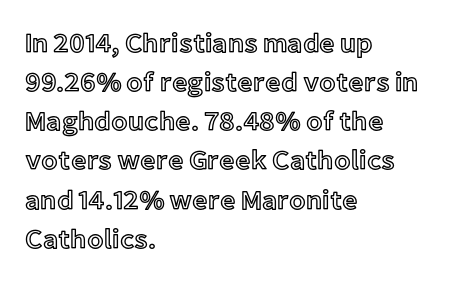
The image shows 27 px text type, upright; set left-aligned, normal line spacing (1.45x), normal letter spacing, not underlined.
